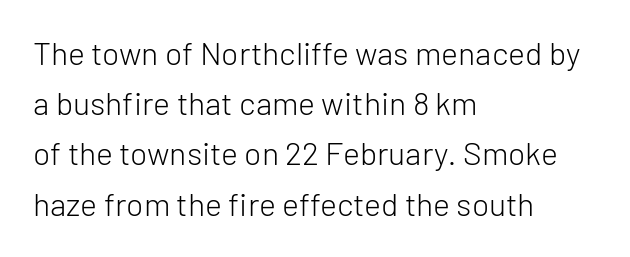
{"serif": "no", "italic": "no", "bold": "no", "weight": "light", "width": "normal", "stroke_contrast": "low", "x_height": "medium", "monospaced": "no", "underline": "no", "align": "left", "line_spacing": "normal", "line_spacing_ratio": 1.57, "letter_spacing": "normal", "letter_spacing_em": 0.0, "glyph_px": 32}
